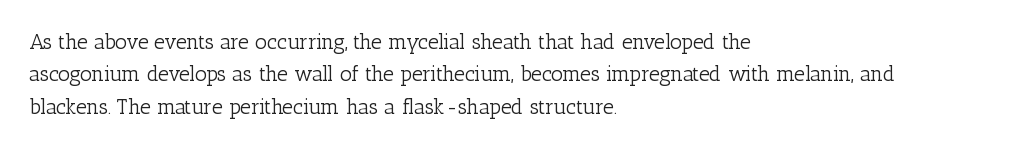
Words float on clear page, feet unadorned. Letters have the restrained weight of plain body copy at most. Horizontal alignment here is leftward, the default for most running prose. Whoever set this chose a conventional vertical rhythm. This sample uses an upright cut, with every glyph sitting square on the baseline.
